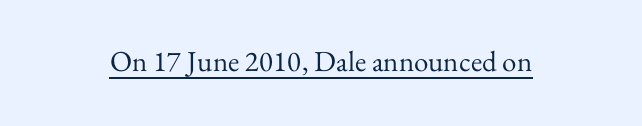
The image shows 29 px regular-weight serif type, upright; set normal letter spacing, underlined; medium stroke contrast and a small x-height.
